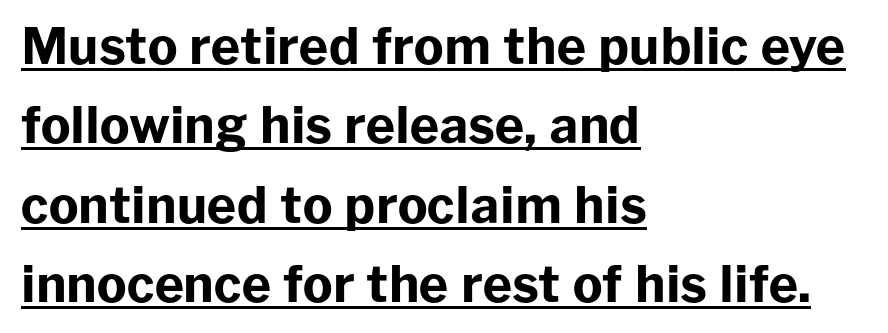
The rag falls on the right side of this text block. Is there an underline? Yes — a line sits under the letters. Quick note: interline space is typical. A typesetter would call this proportional, since set widths differ per character. Vertical strokes here are truly vertical.
